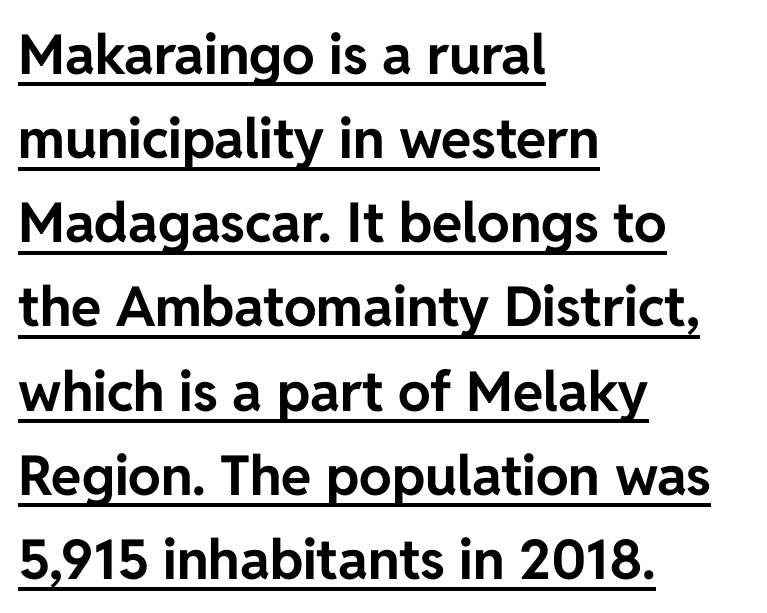
This sample is left-justified, so line endings fall wherever the words run out. Characters remain perfectly vertical along every line. The letters are bold, with thick, heavy strokes. Each letter keeps its own natural width here, so spacing adapts to shape. Normally led — the rows are evenly, conventionally spaced. Characters follow at the spacing the type designer built in.
